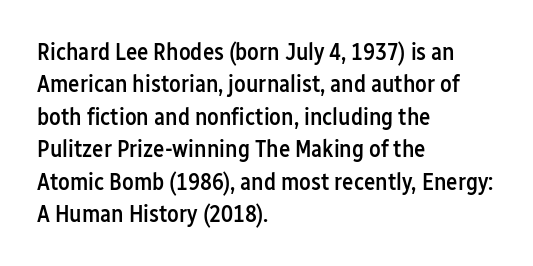
Does the leading feel generous? No, just average. Words float on clear page, feet unadorned. These lines carry some extra weight — a demibold, not a full bold. A classic flush-left, rag-right setting is used for this passage. The letters sit at their default tracking, neither squeezed nor spread.
